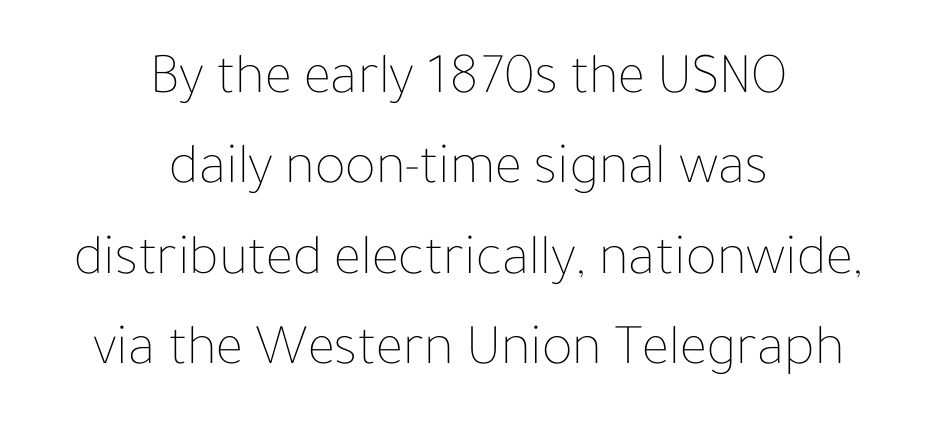
The image shows 58 px thin type, upright; set centered, normal line spacing (1.56x), normal letter spacing, not underlined; low stroke contrast and a medium x-height.
